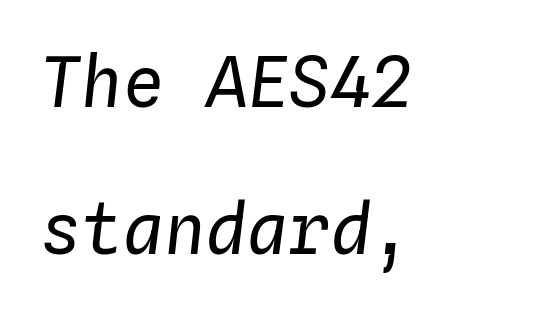
No word sits above an underline. Fixed-width glyphs throughout — classic coding-font behaviour. Layout note: lines flush left. The strokes are not fattened; the text isn't bold.
